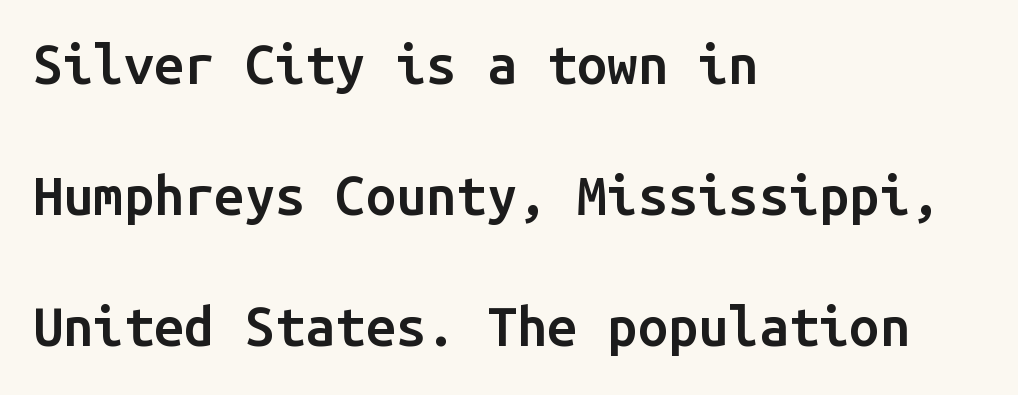
{"serif": "no", "italic": "no", "bold": "semi", "weight": "semibold", "width": "normal", "stroke_contrast": "low", "x_height": "medium", "monospaced": "yes", "underline": "no", "align": "left", "line_spacing": "loose", "line_spacing_ratio": 2.43, "letter_spacing": "normal", "letter_spacing_em": 0.0, "glyph_px": 54}
